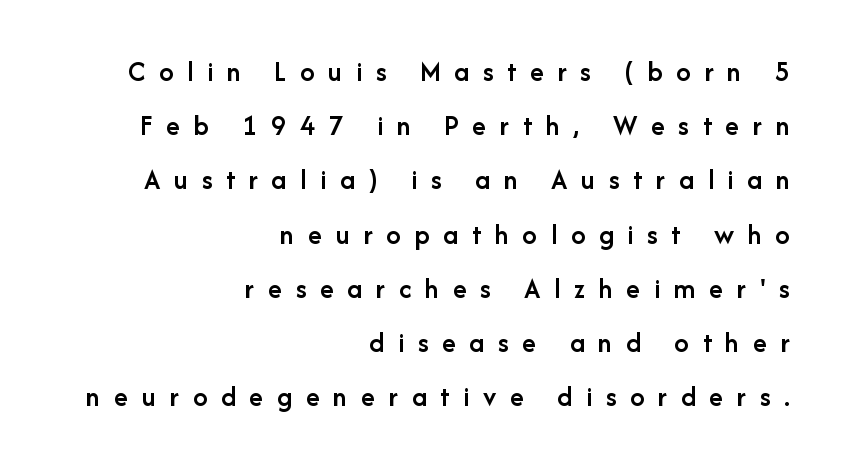
The image shows 29 px semibold sans-serif type, upright; set right-aligned, line spacing 1.87x, unusually wide letter spacing (+0.47 em), not underlined; low stroke contrast and a medium x-height.
